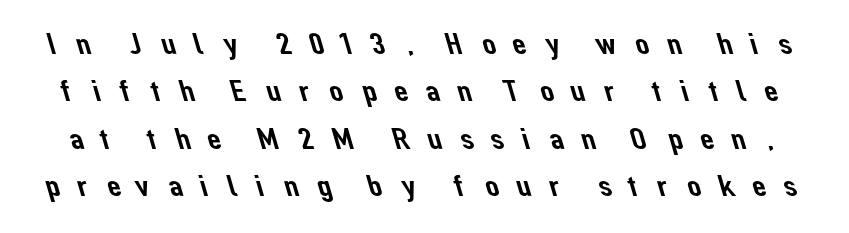
The image shows 31 px sans-serif type; set normal line spacing (1.53x), unusually wide letter spacing (+0.45 em), not underlined; low stroke contrast and a medium x-height.
